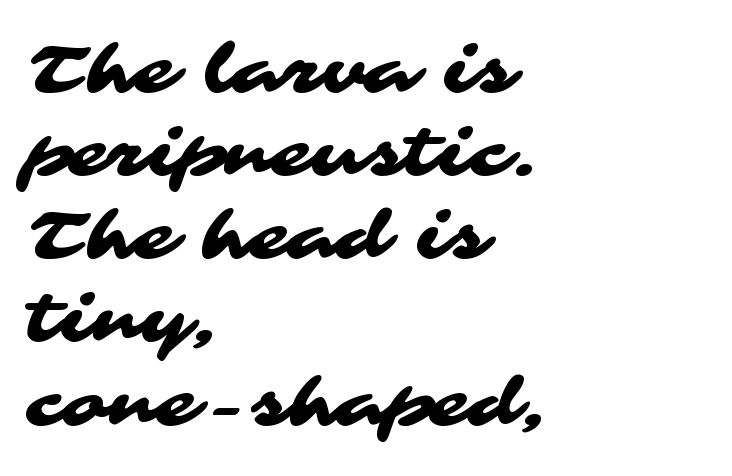
The line-height multiplier appears to be the usual default. The space directly below the letters is spotless. The gaps between neighbouring characters are ordinary and unremarkable. Regarding serifs, this sample does without them. Is this a fixed-width face? No — the glyphs have proportional, varying widths. Every row of glyphs begins at an identical x-position on the left.
